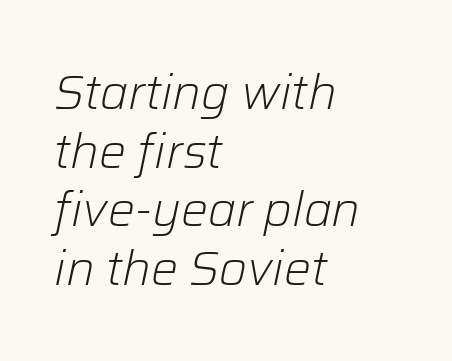
{"italic": "yes", "lean": "right", "slant_degrees": 12, "bold": "no", "weight": "light", "width": "normal", "stroke_contrast": "low", "x_height": "medium", "monospaced": "no", "underline": "no", "align": "left", "line_spacing_ratio": 1.22, "letter_spacing": "normal", "letter_spacing_em": 0.0, "glyph_px": 48}
